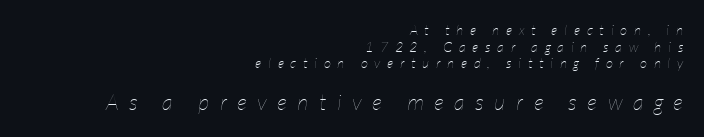
The image shows 22 px text type, italic (leaning right); set right-aligned, line spacing 1.18x, unusually wide letter spacing (+0.48 em), not underlined; the second (bottom) block is 1.57x larger.
